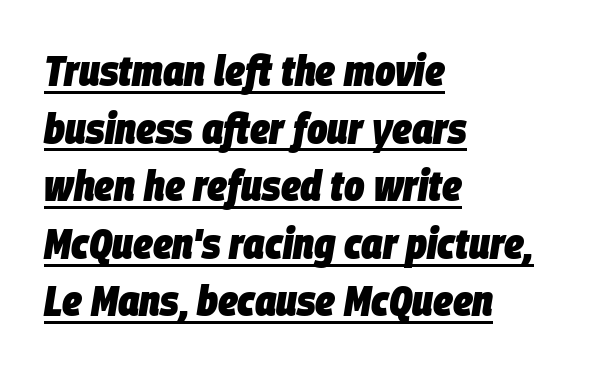
Do the characters align in a grid? No, the font is proportional. Short note: letters normally spaced. Beneath each row of characters lies a ruled line. Left-aligned paragraph, ragged on the right. The rendering uses a bold face; every stroke is thick and dark. Evenly set lines give the paragraph a standard silhouette.
